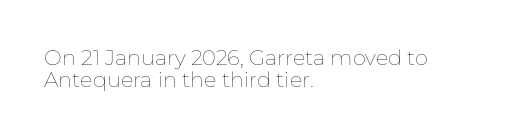
Q: Is the text bold? A: No.
Q: Is the text italic (slanted)? A: No, it is upright.
Q: Is the text underlined? A: No.
Q: How is the paragraph aligned? A: Left-aligned.
Q: Is the spacing between letters normal or unusually wide? A: Normal.
Q: Is the spacing between lines tight, normal or loose? A: Tight.
